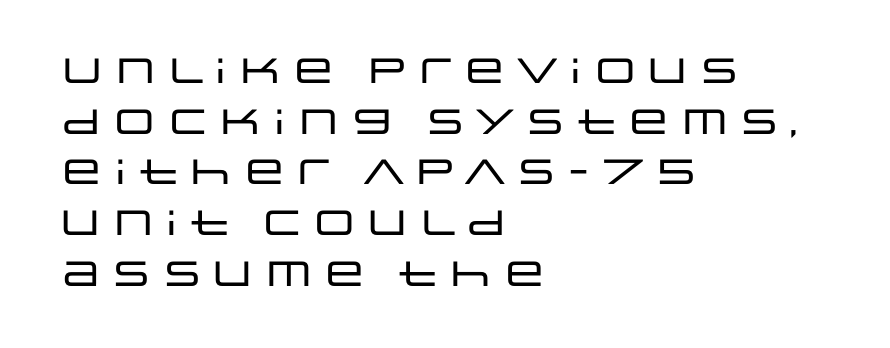
Words float on clear page, feet unadorned. Quick note: not italic, upright. The passage shown is typeset with a sans-serif family. Layout note: lines flush left. Looks like regular typesetting: each glyph gets only the width it needs. The lines sit at an ordinary, default distance from one another.
